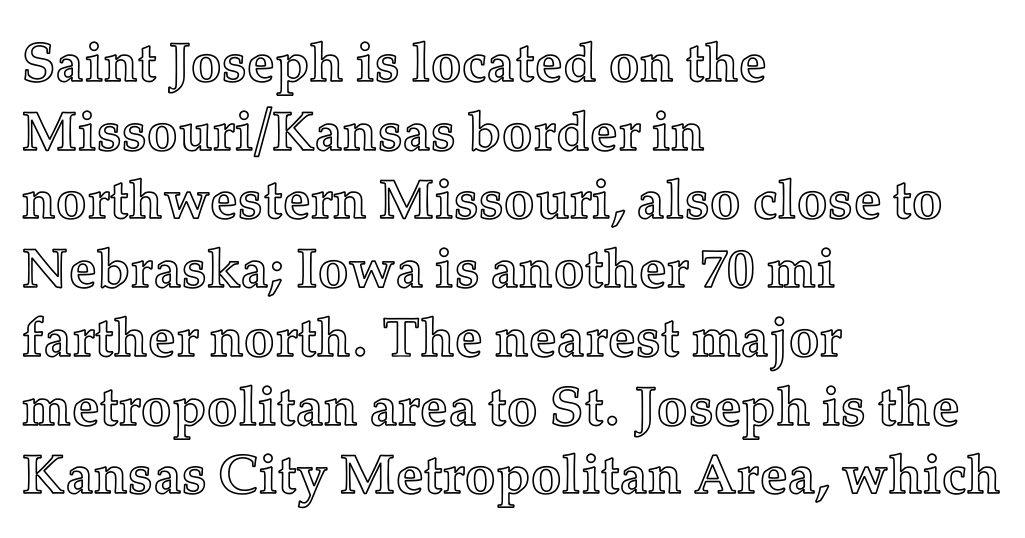
Line starts are locked; line ends wander. Each row of text sits above clean, open space. Spacing verdict: proportional, widths tailored to each character. The space between consecutive lines is moderate.
